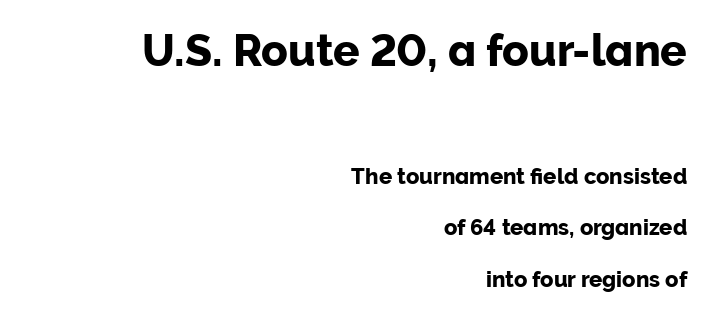
{"serif": "no", "italic": "no", "width": "normal", "stroke_contrast": "low", "x_height": "medium", "monospaced": "no", "underline": "no", "align": "right", "line_spacing": "loose", "line_spacing_ratio": 2.35, "letter_spacing": "normal", "letter_spacing_em": 0.0, "larger_block": "first", "size_ratio": 2.0, "glyph_px": 44}
